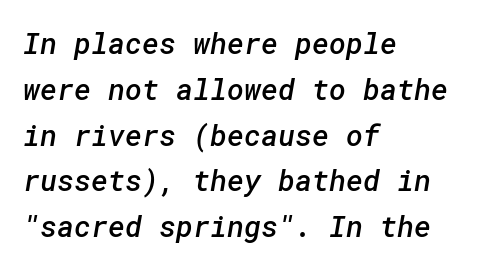
The image shows 29 px semibold sans-serif type; set left-aligned, normal line spacing (1.58x), normal letter spacing, not underlined; low stroke contrast and a medium x-height.
